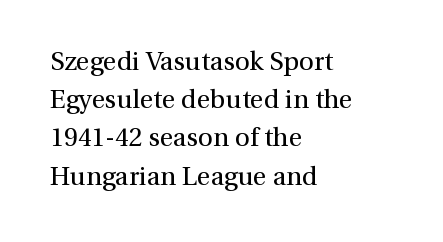
The image shows 26 px text type, upright; set left-aligned, normal line spacing (1.47x), normal letter spacing, not underlined.
